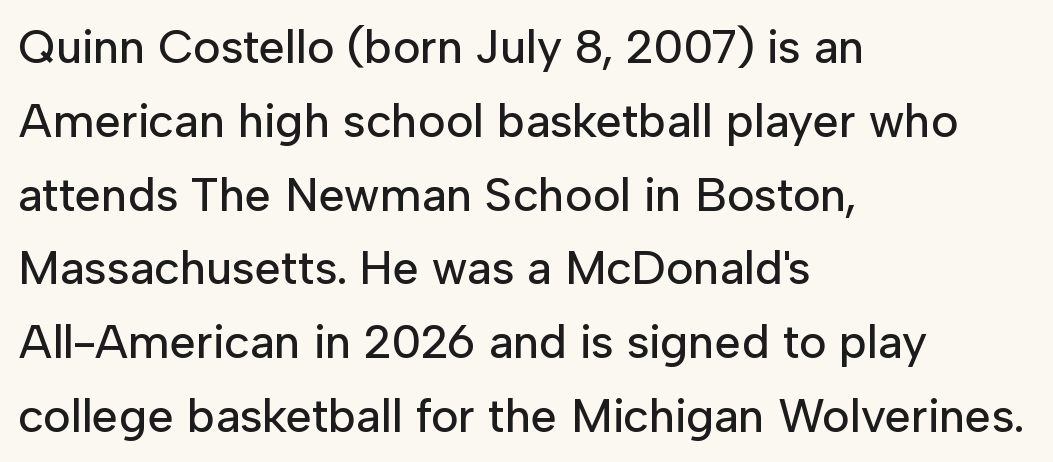
Posture: upright roman. A typesetter would call this proportional, since set widths differ per character. Each row of text sits above clean, open space. The font family rendered here belongs to the sans-serif group. Here the glyphs are tracked normally, forming tight word shapes. Interline gaps are of average width in this sample.
